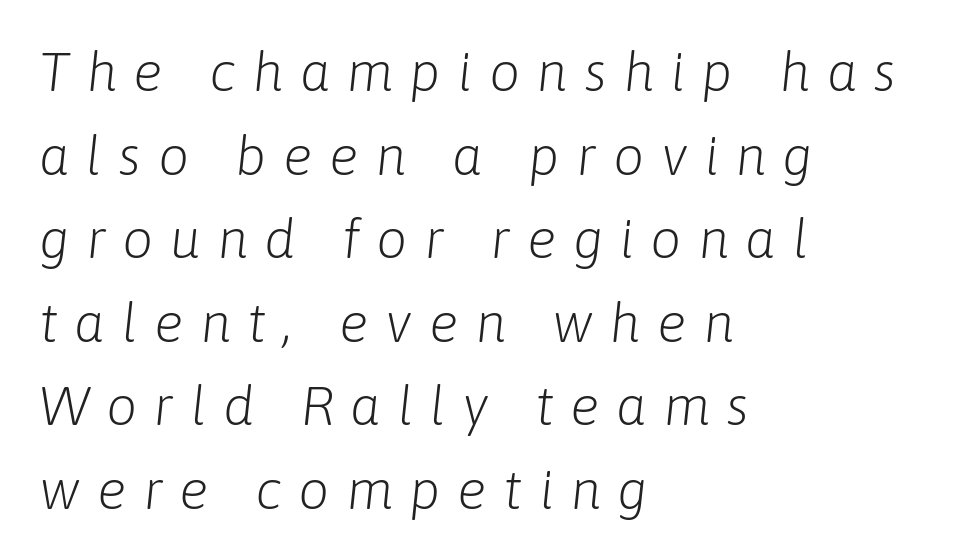
{"italic": "yes", "lean": "right", "slant_degrees": 6, "bold": "no", "weight": "light", "width": "normal", "stroke_contrast": "low", "x_height": "medium", "monospaced": "no", "underline": "no", "align": "left", "line_spacing": "normal", "line_spacing_ratio": 1.52, "letter_spacing": "wide", "letter_spacing_em": 0.3, "glyph_px": 55}
